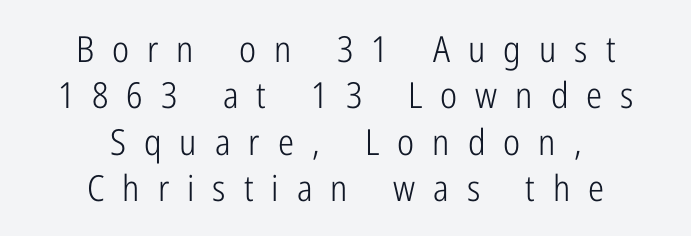
{"serif": "no", "italic": "no", "bold": "no", "weight": "light", "width": "condensed", "stroke_contrast": "low", "x_height": "medium", "monospaced": "no", "underline": "no", "align": "center", "line_spacing": "normal", "line_spacing_ratio": 1.29, "letter_spacing": "wide", "letter_spacing_em": 0.5, "glyph_px": 36}
